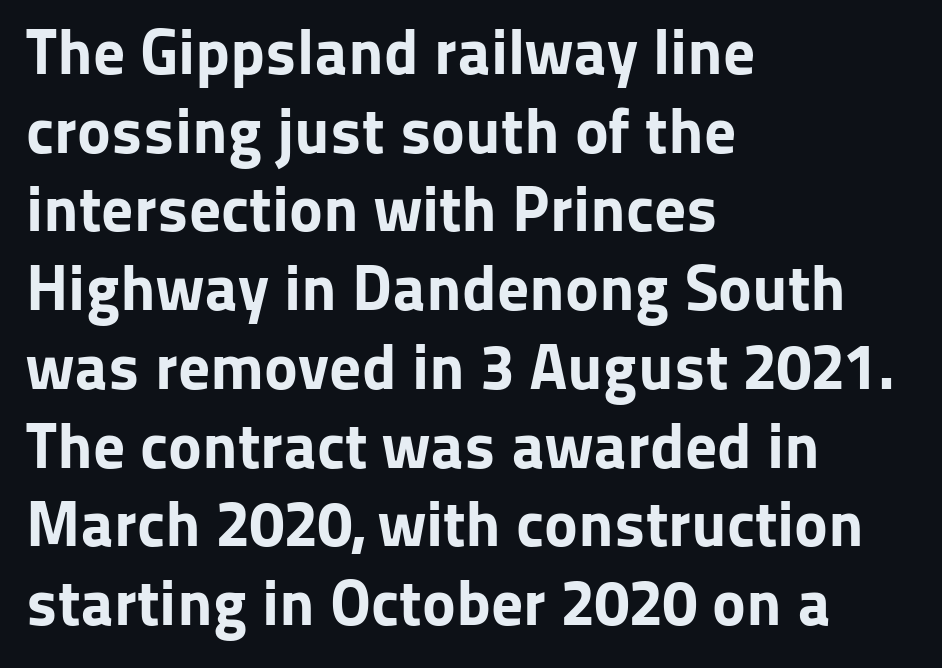
The image shows 64 px bold sans-serif type, upright; set left-aligned, line spacing 1.23x, normal letter spacing, not underlined; low stroke contrast and a medium x-height.
